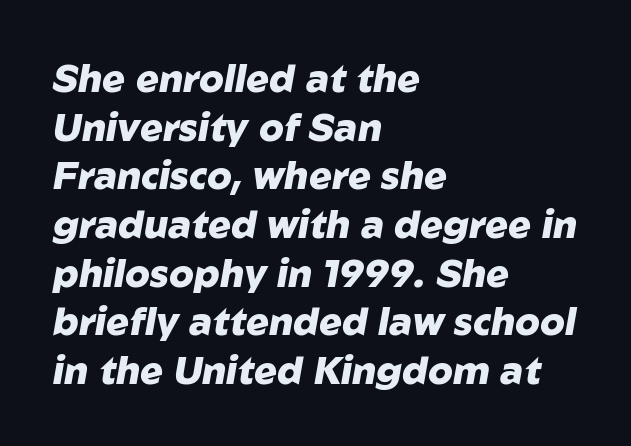
Q: Is the text bold? A: Yes.
Q: Is the text italic (slanted)? A: Yes, it leans right by about 10 degrees.
Q: Is the text underlined? A: No.
Q: How is the paragraph aligned? A: Left-aligned.
Q: Is the spacing between letters normal or unusually wide? A: Normal.
Q: Is the spacing between lines tight, normal or loose? A: Normal.
Q: Width (condensed, normal, or wide)? A: Normal.
Q: Stroke contrast? A: Low.
Q: x-height? A: Medium.
Q: Monospaced? A: No.
